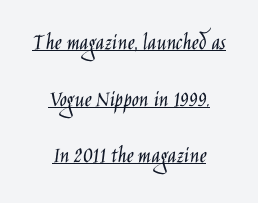
No extra tracking has been applied to these lines. The rendering uses a large line-height, opening up the rows. Notice how the passage keeps no hard edge, just a central spine.
